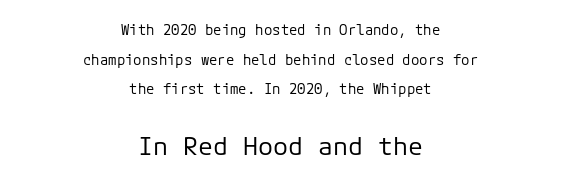
Q: Is the text bold? A: No.
Q: Is the text italic (slanted)? A: No, it is upright.
Q: Is the text underlined? A: No.
Q: How is the paragraph aligned? A: Centered.
Q: Is the spacing between letters normal or unusually wide? A: Normal.
Q: Is the spacing between lines tight, normal or loose? A: Loose.
Q: Which block of text is set in a larger size, the first (top) or the second (bottom)? A: The second (bottom) one.
